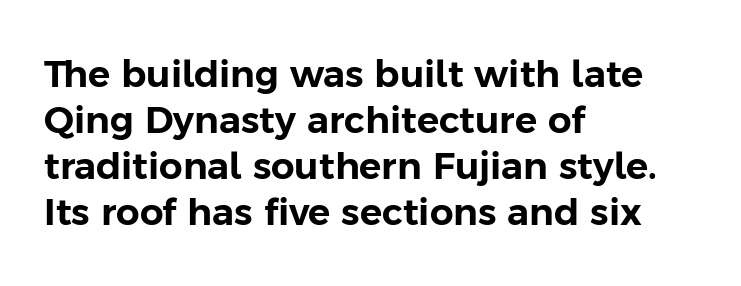
The letters carry no serifs — their stems end cleanly without finishing strokes. Vertical strokes here are truly vertical. Bare-footed words on every line. Nothing unusual about the tracking: characters are spaced as the font intends. If you drew a ruler down the left edge, every line would touch it. These lines are rendered in a variable-pitch font.
